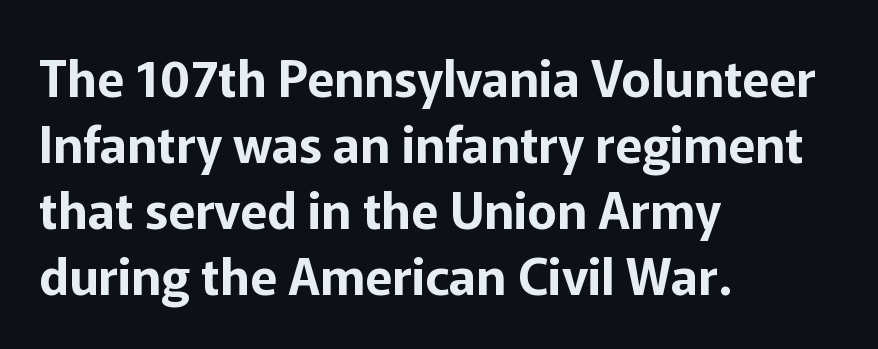
The image shows 50 px sans-serif type, upright; set left-aligned, normal line spacing (1.32x), normal letter spacing, not underlined; low stroke contrast and a medium x-height.
